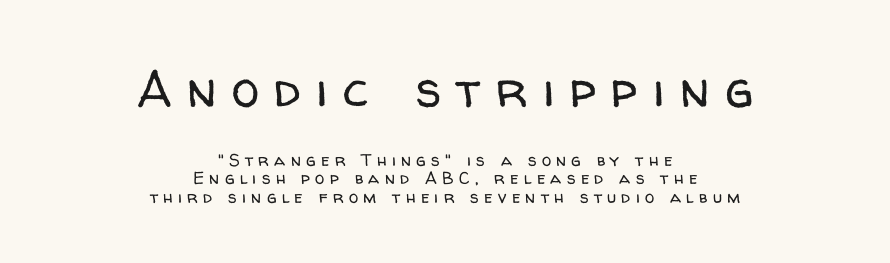
The image shows 50 px regular-weight sans-serif type, upright; set centered, tight line spacing (1.08x), unusually wide letter spacing (+0.31 em), not underlined; the first (top) block is 2.94x larger; low stroke contrast and a medium x-height.
